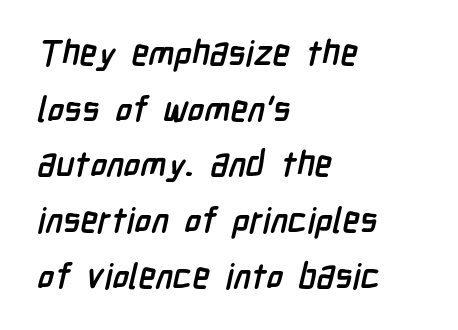
Q: Is the text bold? A: Yes.
Q: Is the typeface a serif or a sans-serif typeface? A: Sans-serif.
Q: Is the text underlined? A: No.
Q: How is the paragraph aligned? A: Left-aligned.
Q: Is the spacing between letters normal or unusually wide? A: Normal.
Q: Is the spacing between lines tight, normal or loose? A: Normal.
Q: Width (condensed, normal, or wide)? A: Condensed.
Q: Stroke contrast? A: Low.
Q: x-height? A: Medium.
Q: Monospaced? A: No.
